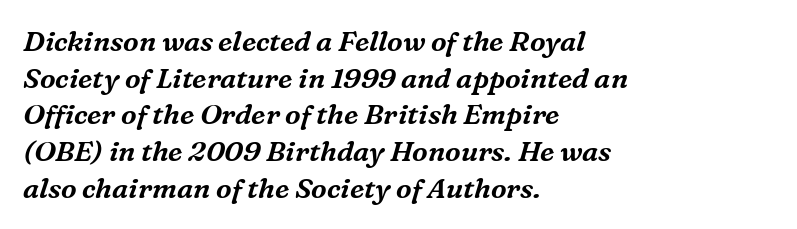
Q: Is the text italic (slanted)? A: Yes, it leans right by about 16 degrees.
Q: Is the typeface a serif or a sans-serif typeface? A: Serif.
Q: Is the text underlined? A: No.
Q: How is the paragraph aligned? A: Left-aligned.
Q: Is the spacing between letters normal or unusually wide? A: Normal.
Q: Is the spacing between lines tight, normal or loose? A: Normal.
Q: Width (condensed, normal, or wide)? A: Normal.
Q: Stroke contrast? A: Medium.
Q: x-height? A: Medium.
Q: Monospaced? A: No.
